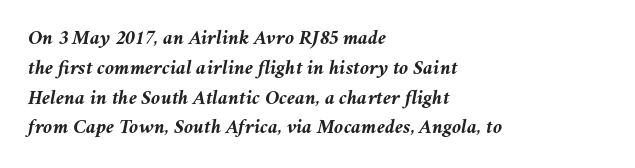
The image shows 21 px bold type, italic (leaning right); set left-aligned, normal line spacing (1.42x), normal letter spacing, not underlined.
